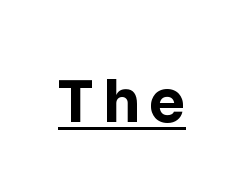
Q: Is the text bold? A: Yes.
Q: Is the text italic (slanted)? A: No, it is upright.
Q: Is the typeface a serif or a sans-serif typeface? A: Sans-serif.
Q: Is the text underlined? A: Yes.
Q: Width (condensed, normal, or wide)? A: Normal.
Q: Stroke contrast? A: Low.
Q: x-height? A: Medium.
Q: Monospaced? A: No.
